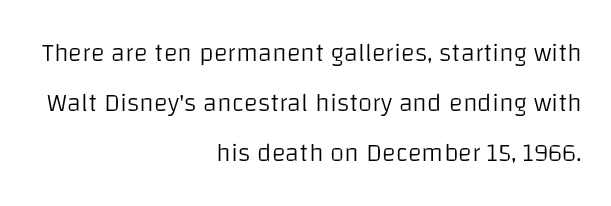
Descender tails drop into unmarked territory. Counters stay open thanks to moderate or lighter strokes. Unlike italic type, these characters show no tilt at all. Does the leading feel generous? Absolutely, it's lavish. The ragged edge is on the left, which tells us the setting is flush right. Spacing between characters is what you'd get straight out of the box.
